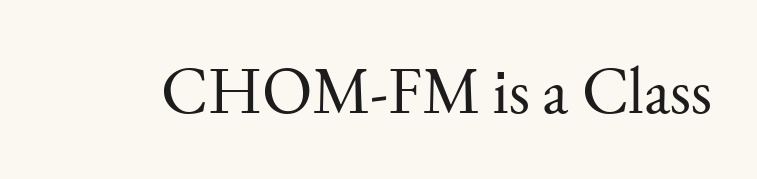
Q: Is the text bold? A: No.
Q: Is the text italic (slanted)? A: No, it is upright.
Q: Is the typeface a serif or a sans-serif typeface? A: Serif.
Q: Is the text underlined? A: No.
Q: Is the spacing between letters normal or unusually wide? A: Normal.
Q: Width (condensed, normal, or wide)? A: Normal.
Q: Stroke contrast? A: Medium.
Q: x-height? A: Small.
Q: Monospaced? A: No.
